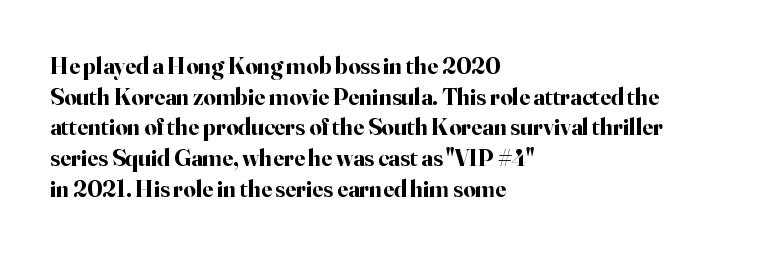
{"italic": "no", "bold": "yes", "underline": "no", "align": "left", "line_spacing": "normal", "line_spacing_ratio": 1.28, "letter_spacing": "normal", "letter_spacing_em": 0.0, "glyph_px": 24}
